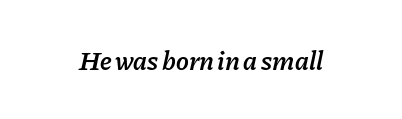
Italic: yes, the glyphs are oblique. Short note: letters normally spaced. The strip under each line holds only bare page. Moderately thickened strokes mark this as semibold type.
